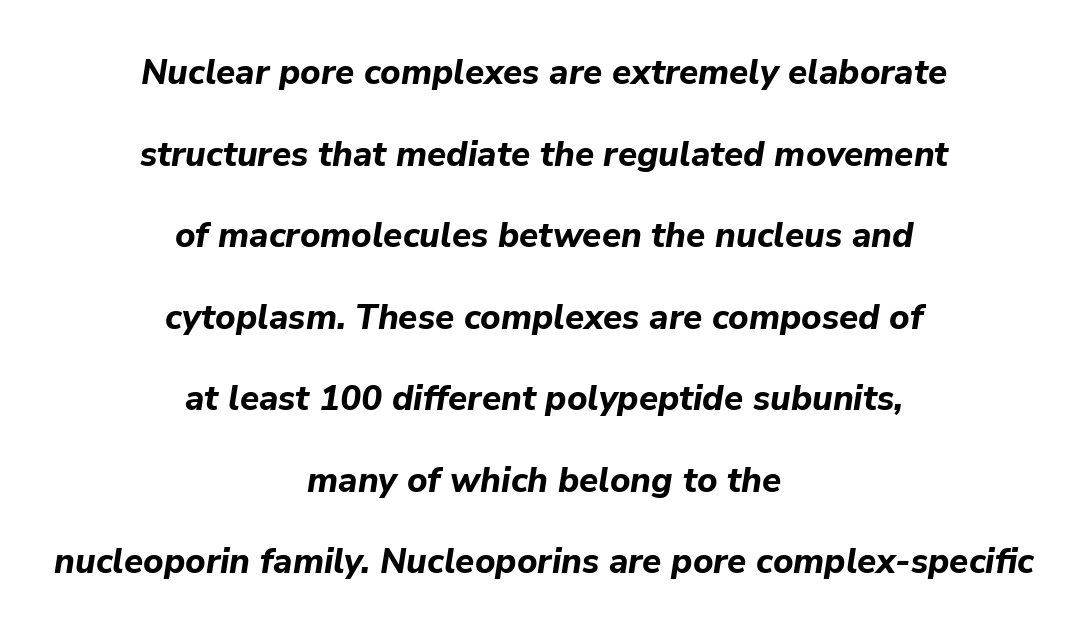
The image shows 35 px bold type, italic (leaning right); set centered, loose line spacing (2.33x), normal letter spacing, not underlined; low stroke contrast and a medium x-height.
